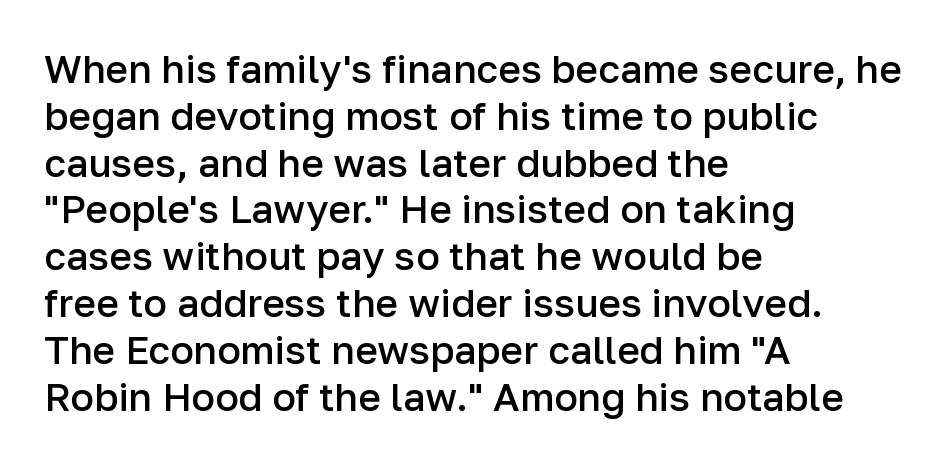
{"serif": "no", "italic": "no", "bold": "semi", "weight": "semibold", "width": "normal", "stroke_contrast": "low", "x_height": "medium", "monospaced": "no", "underline": "no", "align": "left", "line_spacing_ratio": 1.2, "letter_spacing": "normal", "letter_spacing_em": 0.0, "glyph_px": 39}
